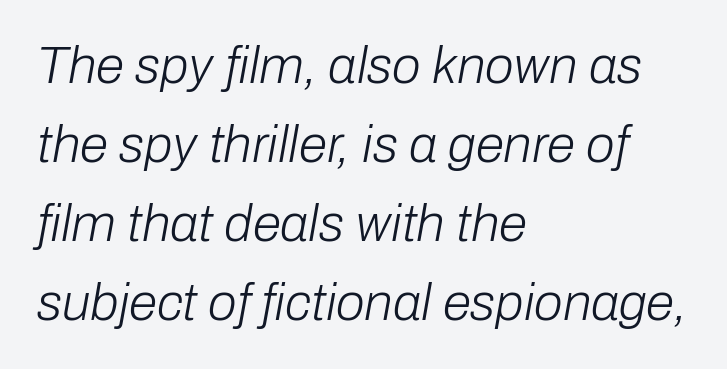
The image shows 52 px light type, italic (leaning right); set left-aligned, normal line spacing (1.52x), normal letter spacing, not underlined; low stroke contrast and a medium x-height.
